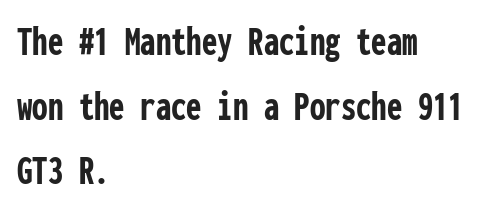
Q: Is the text bold? A: Yes.
Q: Is the text italic (slanted)? A: No, it is upright.
Q: Is the typeface a serif or a sans-serif typeface? A: Sans-serif.
Q: Is the text underlined? A: No.
Q: How is the paragraph aligned? A: Left-aligned.
Q: Is the spacing between letters normal or unusually wide? A: Normal.
Q: Is the spacing between lines tight, normal or loose? A: Normal.
Q: Width (condensed, normal, or wide)? A: Condensed.
Q: Stroke contrast? A: Low.
Q: x-height? A: Medium.
Q: Monospaced? A: Yes.
